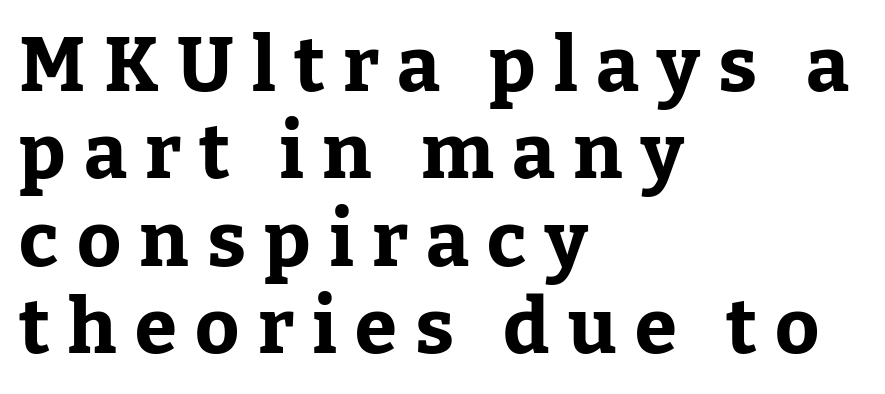
The image shows 76 px bold serif type, upright; set left-aligned, tight line spacing (1.15x), unusually wide letter spacing (+0.24 em), not underlined; low stroke contrast and a medium x-height.
